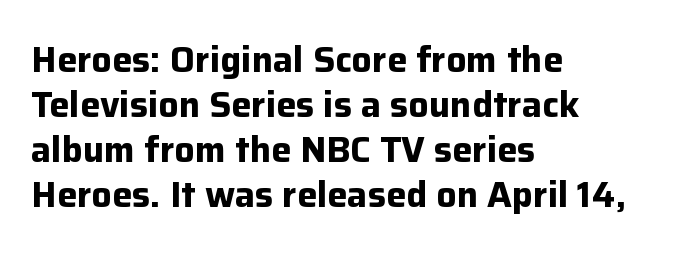
The image shows 36 px bold sans-serif type, upright; set left-aligned, normal line spacing (1.25x), normal letter spacing, not underlined; low stroke contrast and a medium x-height.
